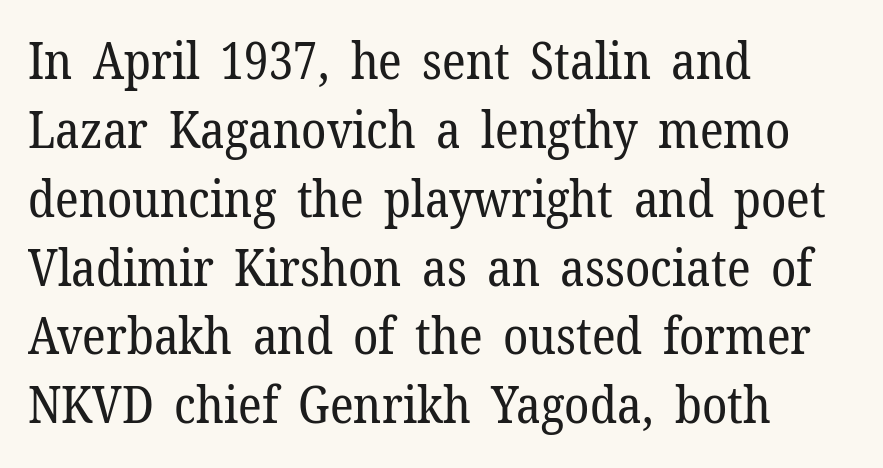
The area under the type is left untouched. If you measured baseline to baseline, you'd find a middling distance. The horizontal fit of the characters is conventional and even. Stems here are at most as thick as an everyday book face. Character widths vary here, with narrow letters taking less room than wide ones.
